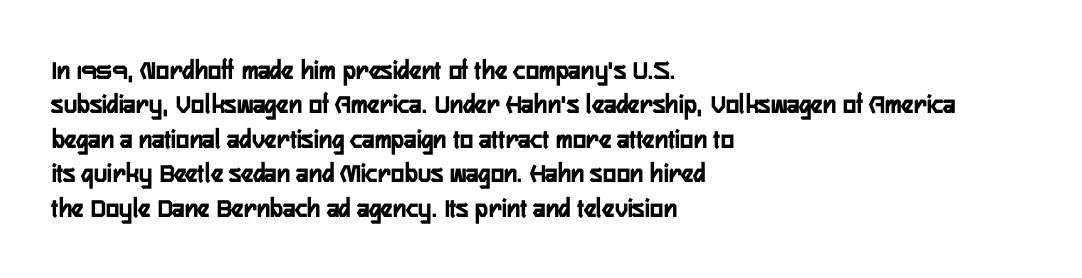
Q: Is the text bold? A: Yes.
Q: Is the text italic (slanted)? A: No, it is upright.
Q: Is the typeface a serif or a sans-serif typeface? A: Sans-serif.
Q: Is the text underlined? A: No.
Q: How is the paragraph aligned? A: Left-aligned.
Q: Is the spacing between letters normal or unusually wide? A: Normal.
Q: Width (condensed, normal, or wide)? A: Condensed.
Q: Stroke contrast? A: Low.
Q: x-height? A: Medium.
Q: Monospaced? A: No.
